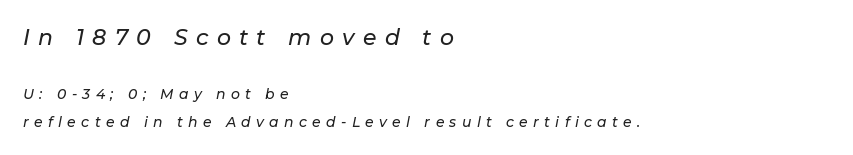
{"italic": "yes", "lean": "right", "slant_degrees": 11, "underline": "no", "align": "left", "line_spacing": "loose", "line_spacing_ratio": 2.02, "letter_spacing": "wide", "letter_spacing_em": 0.38, "larger_block": "first", "size_ratio": 1.57, "glyph_px": 22}
